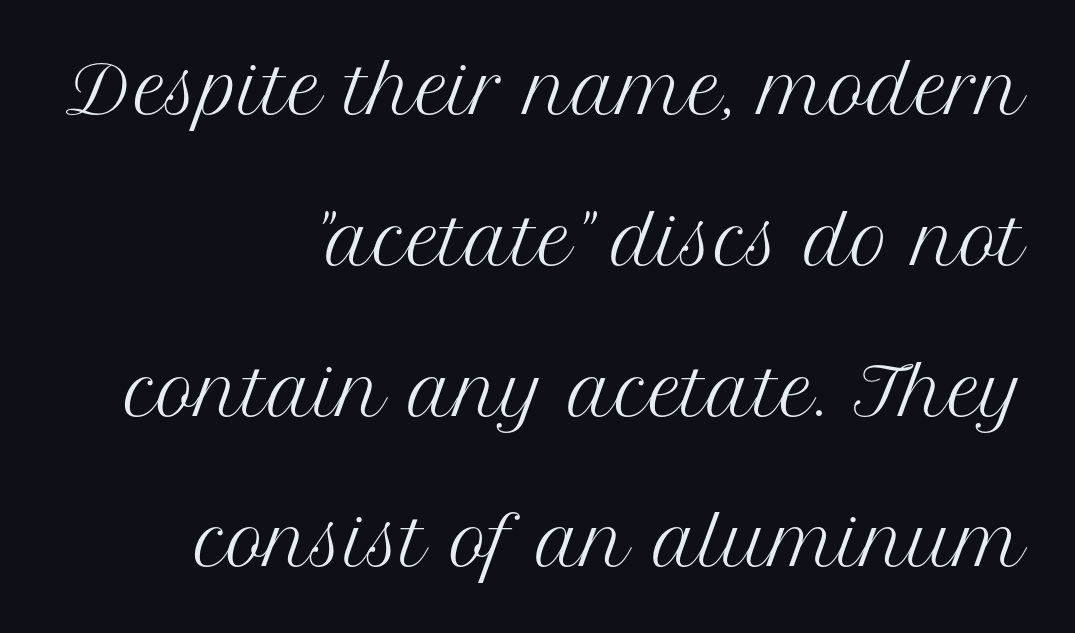
{"serif": "yes", "bold": "no", "weight": "regular", "width": "normal", "stroke_contrast": "medium", "x_height": "medium", "monospaced": "no", "underline": "no", "align": "right", "line_spacing": "loose", "line_spacing_ratio": 2.32, "letter_spacing": "normal", "letter_spacing_em": 0.0, "glyph_px": 65}
